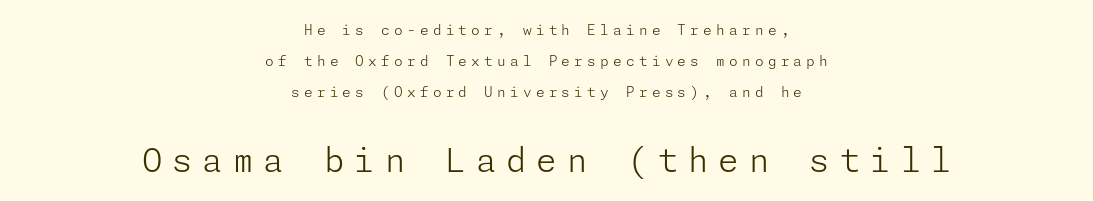
{"serif": "no", "italic": "no", "bold": "no", "weight": "light", "width": "normal", "stroke_contrast": "low", "x_height": "medium", "underline": "no", "align": "center", "line_spacing": "loose", "line_spacing_ratio": 2.21, "letter_spacing": "wide", "letter_spacing_em": 0.3, "larger_block": "second", "size_ratio": 2.36, "glyph_px": 33}
